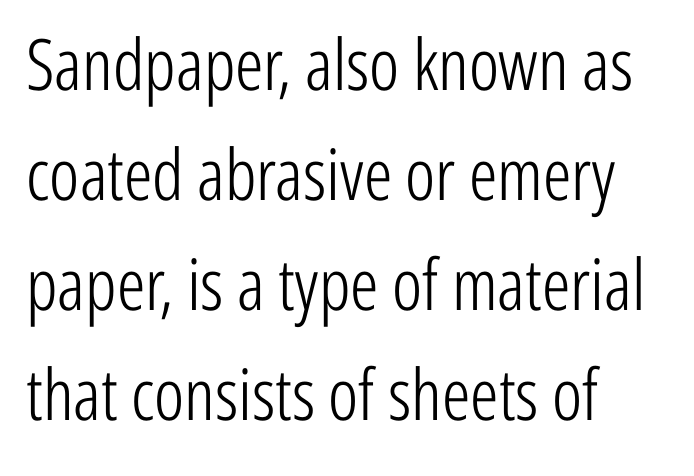
Notice how the stems are strictly vertical — no italics here. Is this a fixed-width face? No — the glyphs have proportional, varying widths. Reading down the block, your eye returns to a fixed left position each line. Words float on clear page, feet unadorned. The line-height multiplier appears to be the usual default. The gaps between neighbouring characters are ordinary and unremarkable.
